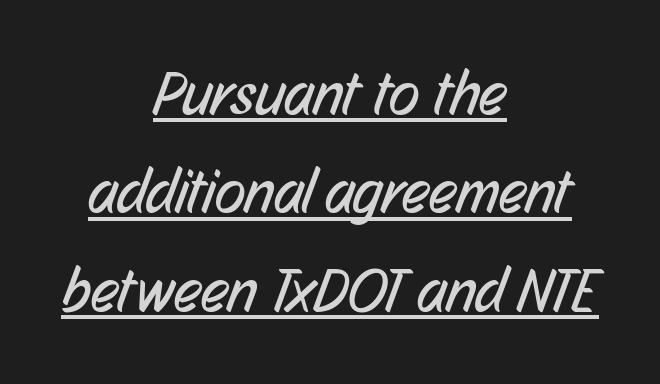
Q: Is the text bold? A: No.
Q: Is the typeface a serif or a sans-serif typeface? A: Sans-serif.
Q: Is the text underlined? A: Yes.
Q: How is the paragraph aligned? A: Centered.
Q: Is the spacing between letters normal or unusually wide? A: Normal.
Q: Is the spacing between lines tight, normal or loose? A: Normal.
Q: Width (condensed, normal, or wide)? A: Condensed.
Q: Stroke contrast? A: Low.
Q: x-height? A: Medium.
Q: Monospaced? A: No.
